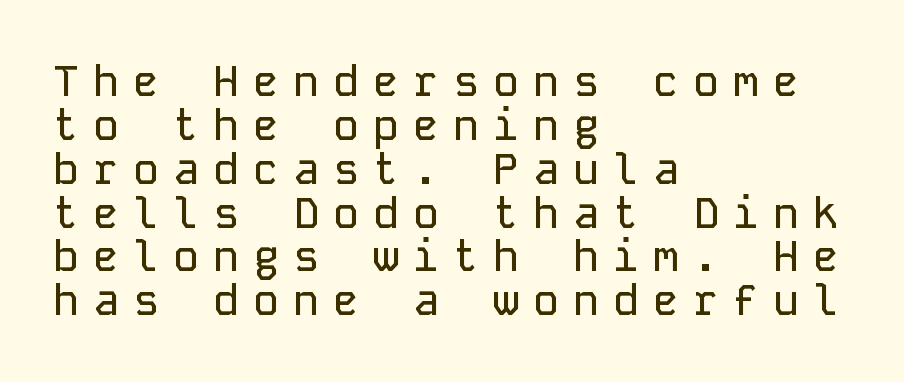
{"serif": "no", "italic": "no", "width": "normal", "stroke_contrast": "low", "x_height": "medium", "monospaced": "yes", "underline": "no", "align": "left", "line_spacing": "tight", "line_spacing_ratio": 1.02, "letter_spacing": "wide", "letter_spacing_em": 0.33, "glyph_px": 43}
